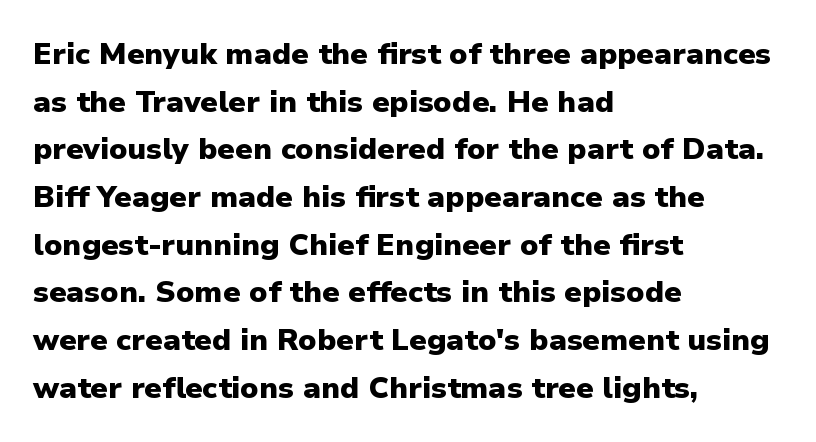
Standard letterfit; no display-style spreading of the glyphs. Every character sits straight up, as roman type does. Students, this is bold: see how much ink each stroke carries. The compositor pushed each line to the left boundary. These lines are rendered in a variable-pitch font. Decoration check: the copy has no underline.
